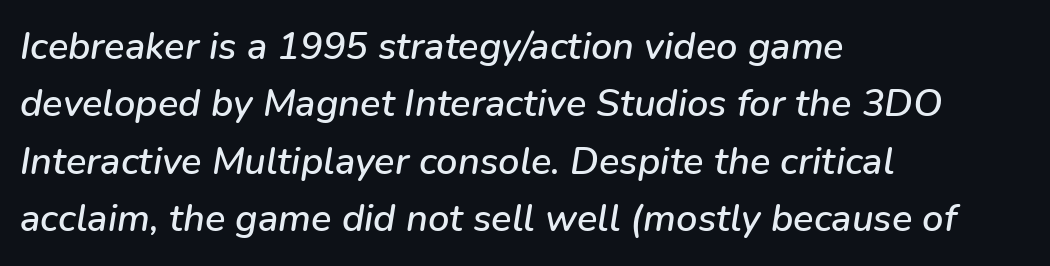
The setting favours the left margin, as ordinary paragraphs usually do. Compared with typical paragraphs, the rows here are spaced about the same. The axis of the letterforms is tilted away from vertical. Note the varied advance widths — an 'i' is clearly narrower than an 'm'. Letters rest on an invisible, unmarked baseline.
